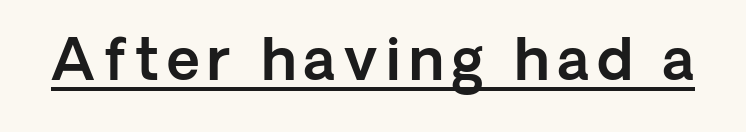
The image shows 57 px sans-serif type, upright; set underlined; a medium x-height.
